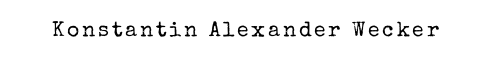
The image shows 21 px text type, upright; set not underlined.
